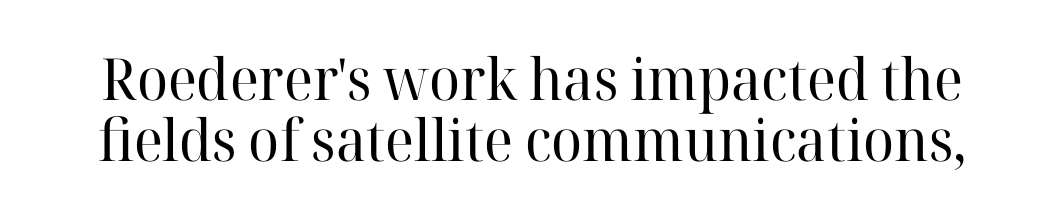
Q: Is the text bold? A: No.
Q: Is the text italic (slanted)? A: No, it is upright.
Q: Is the typeface a serif or a sans-serif typeface? A: Serif.
Q: Is the text underlined? A: No.
Q: Is the spacing between letters normal or unusually wide? A: Normal.
Q: Is the spacing between lines tight, normal or loose? A: Tight.
Q: Width (condensed, normal, or wide)? A: Normal.
Q: Stroke contrast? A: High.
Q: x-height? A: Medium.
Q: Monospaced? A: No.
